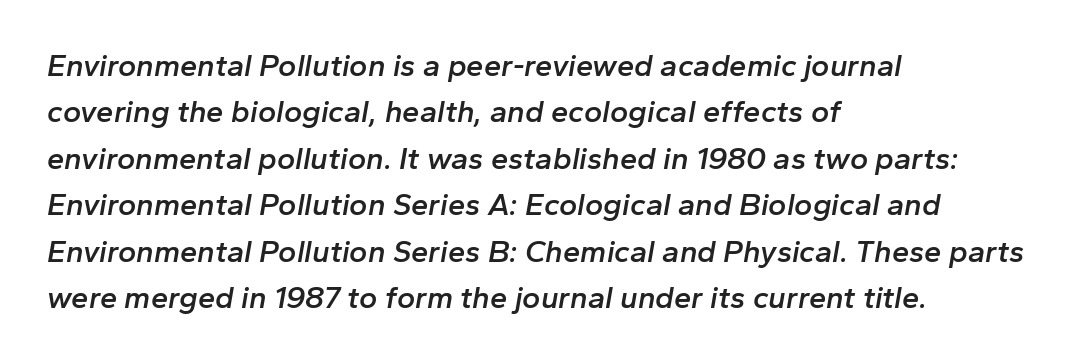
Q: Is the text bold? A: Semi-bold.
Q: Is the text italic (slanted)? A: Yes, it leans right by about 10 degrees.
Q: Is the text underlined? A: No.
Q: How is the paragraph aligned? A: Left-aligned.
Q: Is the spacing between letters normal or unusually wide? A: Normal.
Q: Is the spacing between lines tight, normal or loose? A: Normal.
Q: Width (condensed, normal, or wide)? A: Normal.
Q: Stroke contrast? A: Low.
Q: x-height? A: Medium.
Q: Monospaced? A: No.
